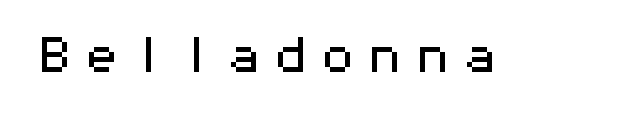
Does the lettering tilt? It doesn't — this is upright. Each letter, wide or thin by design, is forced into the same width here. Lines of text with bare space underneath. What kind of face is this? One without serifs — a sans.
